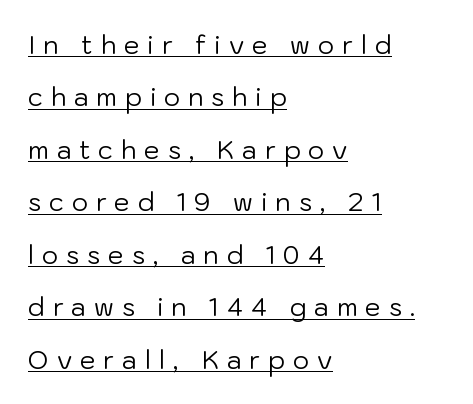
Q: Is the text bold? A: No.
Q: Is the text italic (slanted)? A: No, it is upright.
Q: Is the text underlined? A: Yes.
Q: How is the paragraph aligned? A: Left-aligned.
Q: Is the spacing between letters normal or unusually wide? A: Unusually wide.
Q: Is the spacing between lines tight, normal or loose? A: Loose.
